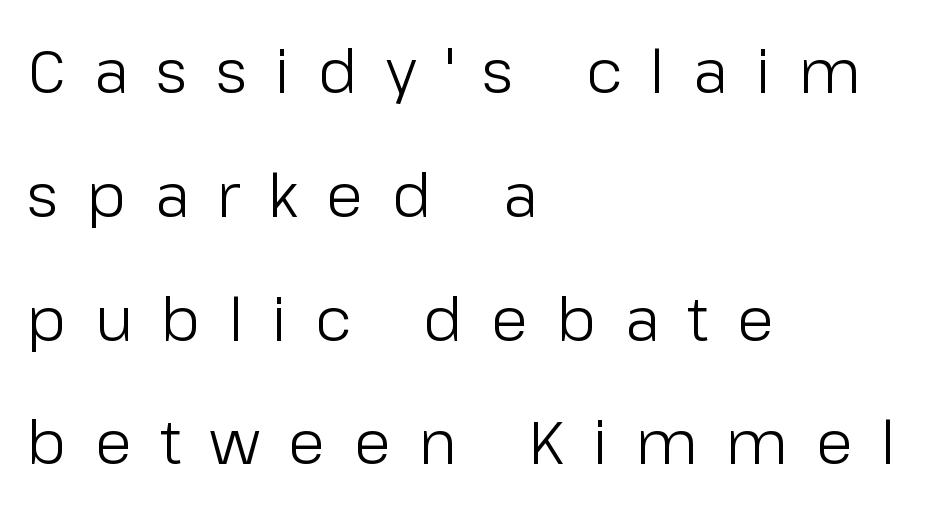
Q: Is the text bold? A: No.
Q: Is the text italic (slanted)? A: No, it is upright.
Q: Is the typeface a serif or a sans-serif typeface? A: Sans-serif.
Q: Is the text underlined? A: No.
Q: How is the paragraph aligned? A: Left-aligned.
Q: Is the spacing between letters normal or unusually wide? A: Unusually wide.
Q: Is the spacing between lines tight, normal or loose? A: Loose.
Q: Width (condensed, normal, or wide)? A: Normal.
Q: Stroke contrast? A: Low.
Q: x-height? A: Medium.
Q: Monospaced? A: No.
